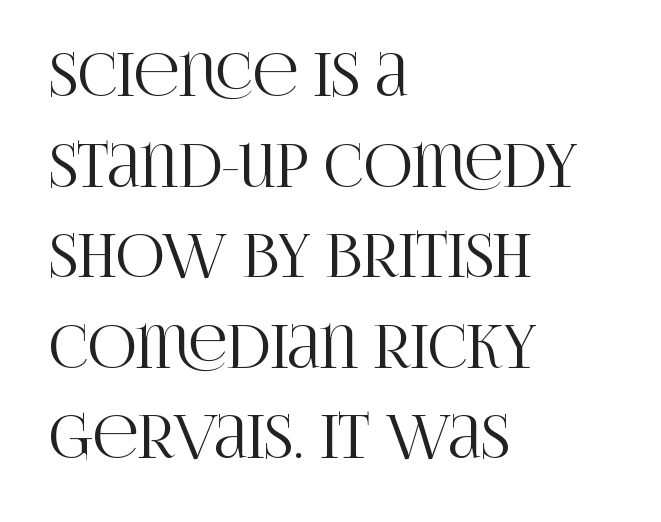
Compared with a centered layout, this one pins lines to the left instead. Check where the strokes stop: tiny serifs finish them off. Notice how descenders clear the ascenders below comfortably — that's standard leading. Note the varied advance widths — an 'i' is clearly narrower than an 'm'. A clean baseline with only descenders dipping below it.
